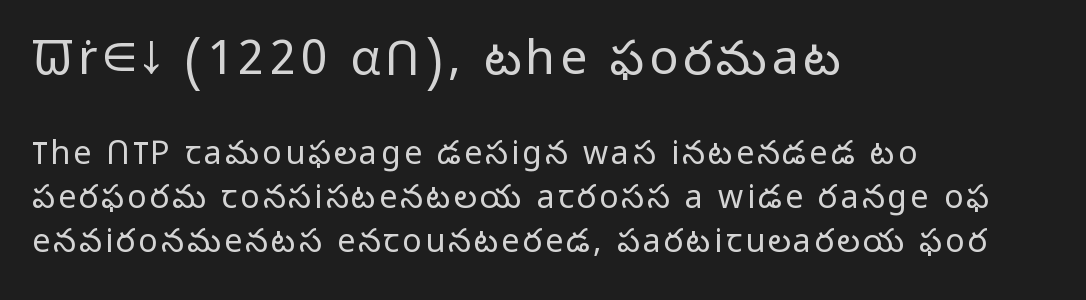
Is there much room between lines? A standard amount, neither cramped nor airy. You could not count columns in this text — the font is proportionally spaced. The face used here appears at its bigger size in the upper chunk. These lines were composed using upright roman letters. Stroke terminals: plain, sans-serif.
